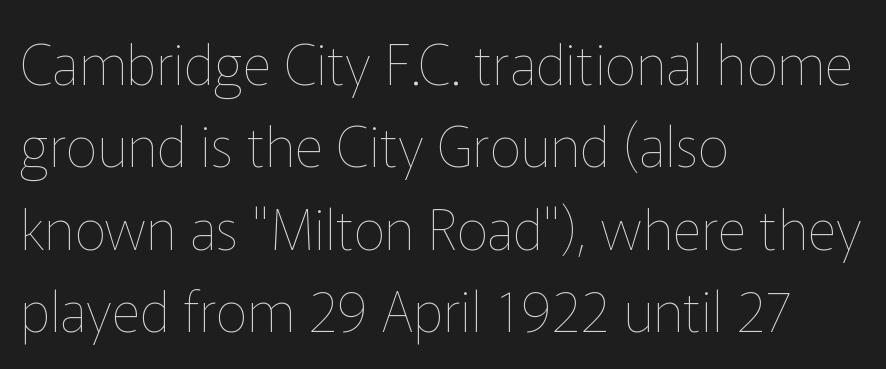
{"italic": "no", "bold": "no", "weight": "thin", "width": "normal", "stroke_contrast": "low", "x_height": "medium", "monospaced": "no", "underline": "no", "align": "left", "line_spacing": "normal", "line_spacing_ratio": 1.47, "letter_spacing": "normal", "letter_spacing_em": 0.0, "glyph_px": 56}
